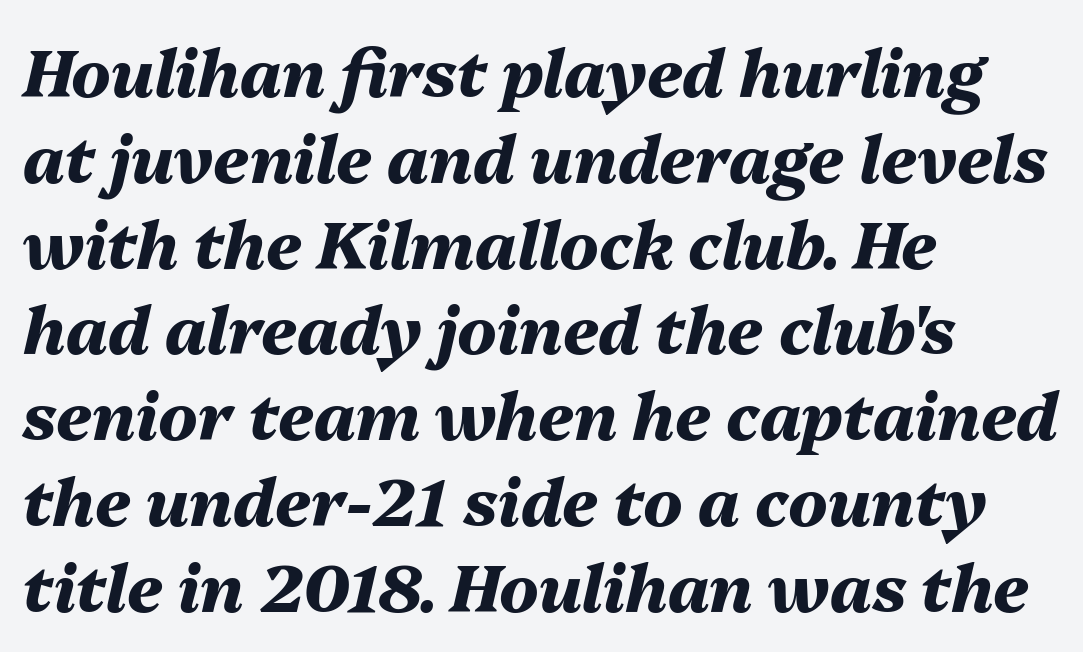
{"italic": "yes", "lean": "right", "slant_degrees": 13, "bold": "yes", "weight": "heavy", "width": "normal", "stroke_contrast": "medium", "x_height": "medium", "monospaced": "no", "underline": "no", "align": "left", "line_spacing": "normal", "line_spacing_ratio": 1.32, "letter_spacing": "normal", "letter_spacing_em": 0.0, "glyph_px": 65}
